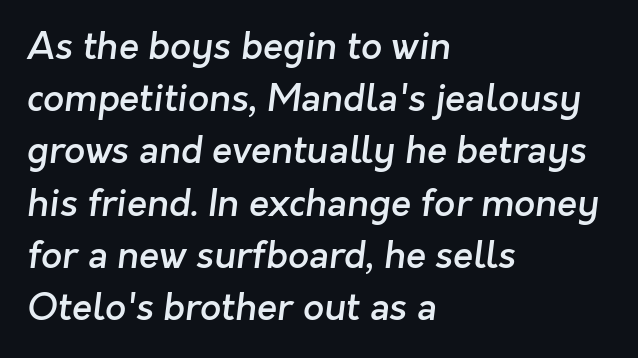
The image shows 37 px semibold sans-serif type; set left-aligned, normal line spacing (1.41x), normal letter spacing, not underlined; low stroke contrast and a medium x-height.
